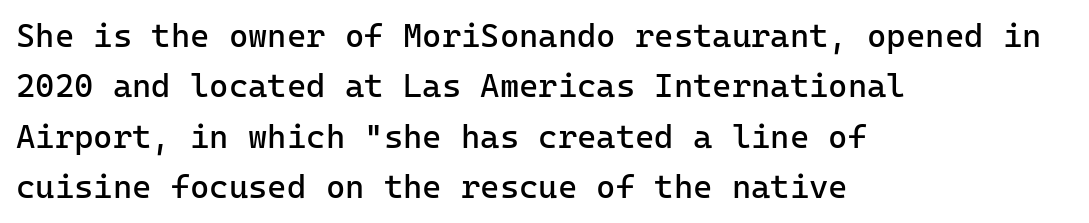
{"serif": "no", "italic": "no", "bold": "no", "weight": "regular", "width": "normal", "stroke_contrast": "low", "x_height": "medium", "monospaced": "yes", "underline": "no", "align": "left", "line_spacing": "normal", "line_spacing_ratio": 1.53, "letter_spacing": "normal", "letter_spacing_em": 0.0, "glyph_px": 33}
